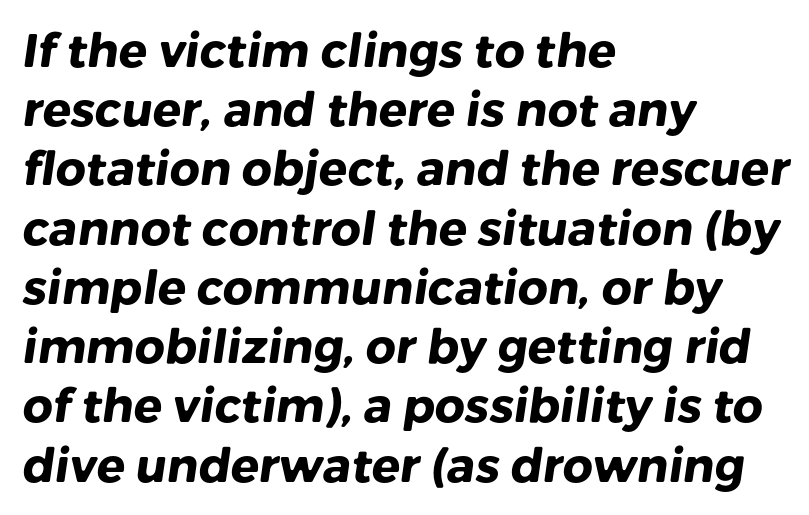
Q: Is the text bold? A: Yes.
Q: Is the typeface a serif or a sans-serif typeface? A: Sans-serif.
Q: Is the text underlined? A: No.
Q: How is the paragraph aligned? A: Left-aligned.
Q: Is the spacing between letters normal or unusually wide? A: Normal.
Q: Is the spacing between lines tight, normal or loose? A: Normal.
Q: Width (condensed, normal, or wide)? A: Normal.
Q: Stroke contrast? A: Low.
Q: x-height? A: Medium.
Q: Monospaced? A: No.
